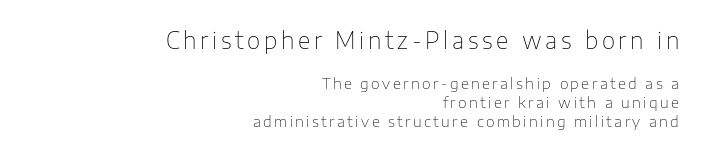
Scale decreases going downward across the two blocks. Upright lettering throughout. On a weight scale, this lands at 450 or below. Bare-footed words on every line. Honestly, the row spacing looks completely unremarkable. If you drew a ruler down the right edge, every line would touch it.
